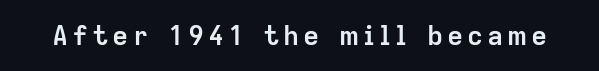
The image shows 27 px bold type, upright; set not underlined.
